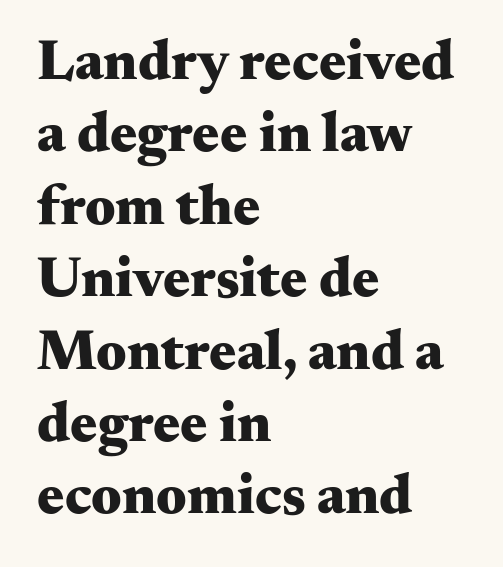
{"serif": "yes", "italic": "no", "bold": "yes", "weight": "heavy", "width": "wide", "stroke_contrast": "medium", "x_height": "small", "monospaced": "no", "underline": "no", "align": "left", "line_spacing": "normal", "line_spacing_ratio": 1.27, "letter_spacing": "normal", "letter_spacing_em": 0.0, "glyph_px": 57}
